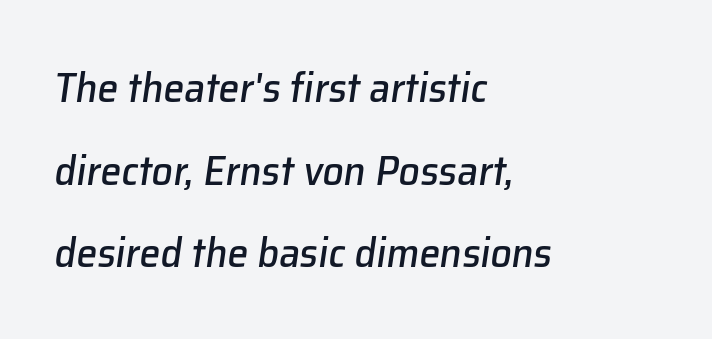
{"italic": "yes", "lean": "right", "slant_degrees": 8, "width": "normal", "stroke_contrast": "low", "x_height": "medium", "monospaced": "no", "underline": "no", "align": "left", "line_spacing": "loose", "line_spacing_ratio": 1.97, "letter_spacing": "normal", "letter_spacing_em": 0.0, "glyph_px": 42}
